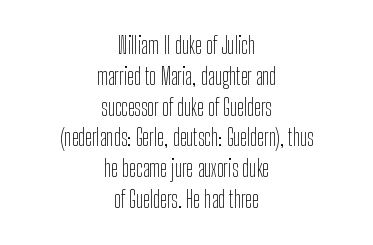
The image shows 23 px text type, upright; set centered, normal line spacing (1.34x), normal letter spacing, not underlined.
